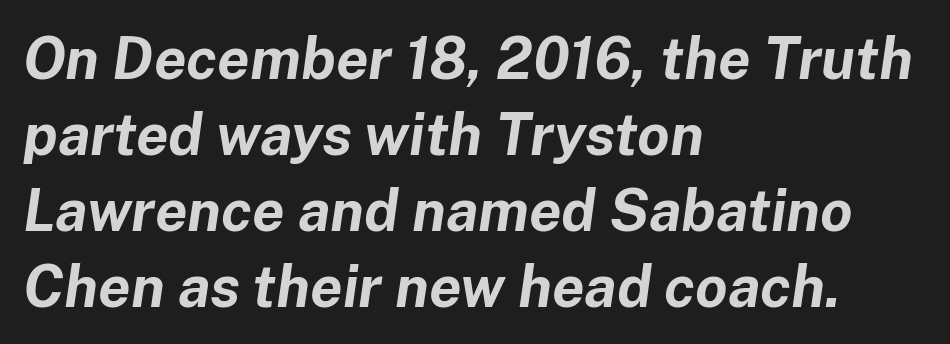
The glyphs are unaccompanied by any horizontal stroke below them. Observe the lean: these are italic letterforms. Every letter is thick-stroked: bold, no question. Tracking value appears to be zero — textbook default spacing. You could not count columns in this text — the font is proportionally spaced.
